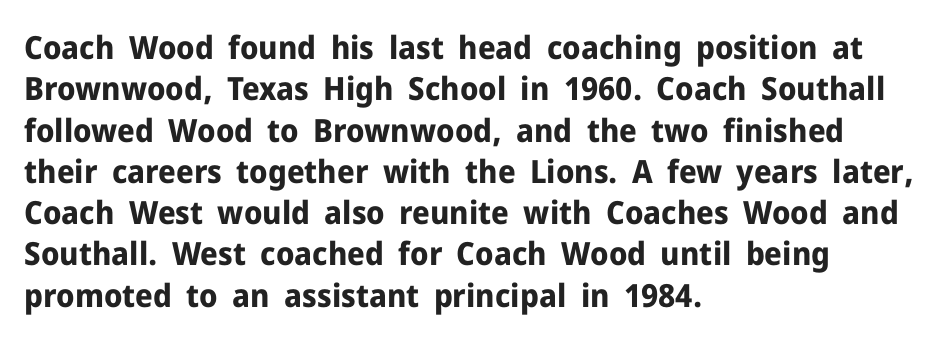
The image shows 32 px bold sans-serif type, upright; set left-aligned, normal line spacing (1.29x), normal letter spacing, not underlined; low stroke contrast and a medium x-height.
